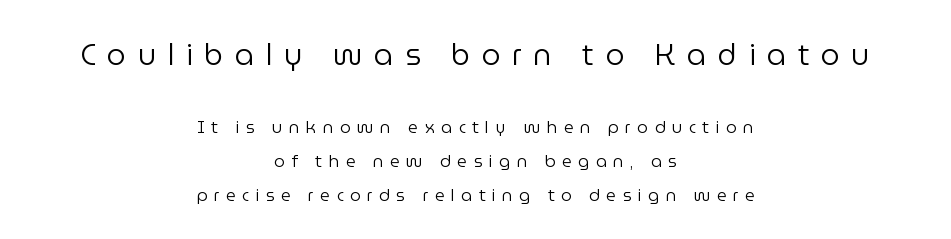
{"serif": "no", "italic": "no", "bold": "no", "weight": "regular", "width": "normal", "stroke_contrast": "low", "x_height": "medium", "monospaced": "no", "underline": "no", "align": "center", "line_spacing": "loose", "line_spacing_ratio": 1.98, "letter_spacing": "wide", "letter_spacing_em": 0.38, "larger_block": "first", "size_ratio": 1.76, "glyph_px": 30}
